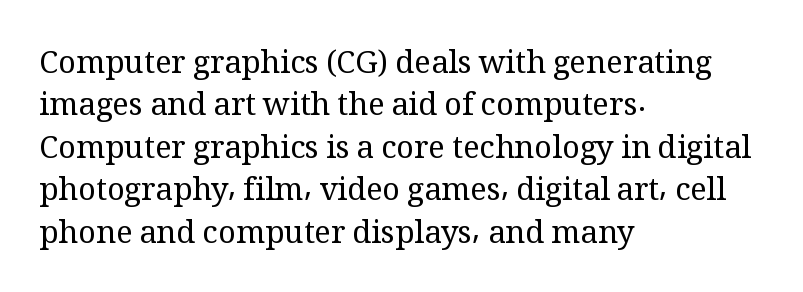
Vertical stems look standard width or narrower in stroke. The face used here is rendered with its standard letterfit. If you drew a ruler down the left edge, every line would touch it. A typesetter would call this proportional, since set widths differ per character.
